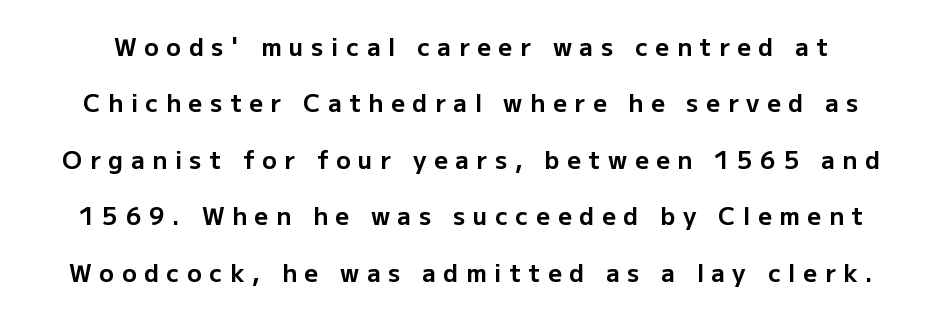
{"italic": "no", "bold": "yes", "underline": "no", "line_spacing": "loose", "line_spacing_ratio": 2.35, "letter_spacing": "wide", "letter_spacing_em": 0.32, "glyph_px": 24}
